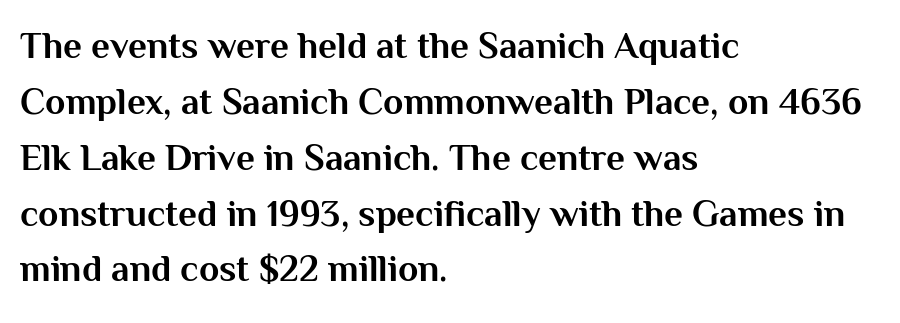
Left-aligned paragraph, ragged on the right. Here the designer chose a conventional face with non-uniform glyph widths. The designer left line spacing at the default. Style check: upright. A bare baseline throughout the passage. Is the letter spacing exaggerated? No — it looks like the ordinary default.
